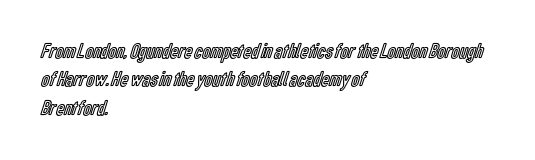
Q: Is the text italic (slanted)? A: Yes.
Q: Is the text underlined? A: No.
Q: How is the paragraph aligned? A: Left-aligned.
Q: Is the spacing between letters normal or unusually wide? A: Normal.
Q: Is the spacing between lines tight, normal or loose? A: Normal.
